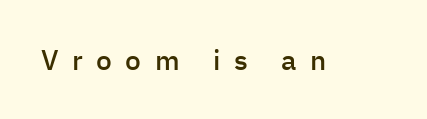
Q: Is the text bold? A: Semi-bold.
Q: Is the text italic (slanted)? A: No, it is upright.
Q: Is the typeface a serif or a sans-serif typeface? A: Sans-serif.
Q: Is the text underlined? A: No.
Q: Is the spacing between letters normal or unusually wide? A: Unusually wide.
Q: Width (condensed, normal, or wide)? A: Normal.
Q: Stroke contrast? A: Low.
Q: x-height? A: Medium.
Q: Monospaced? A: No.
